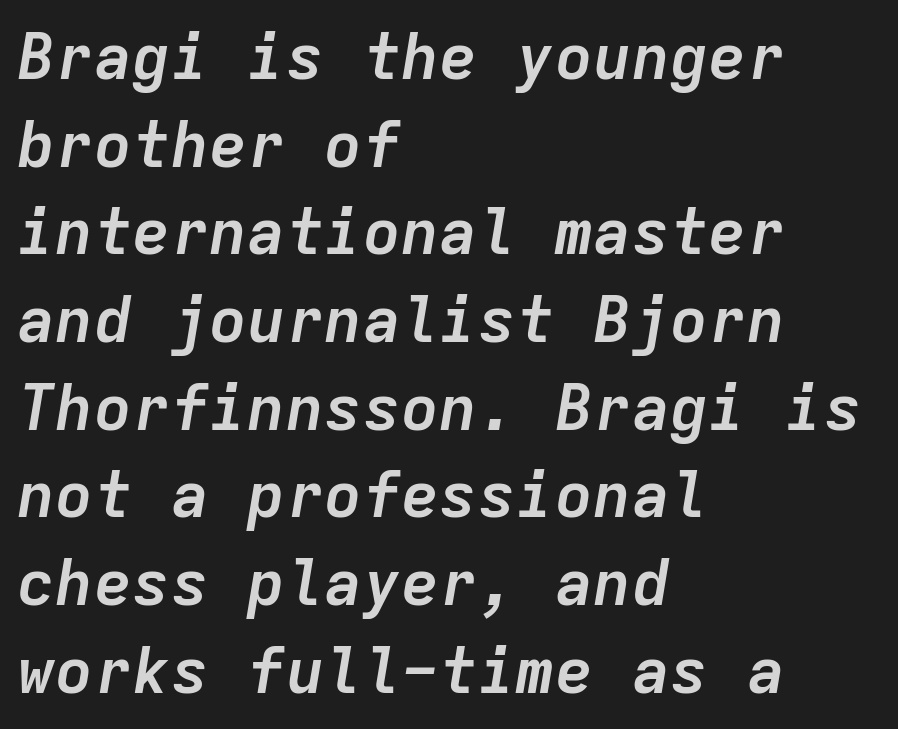
The words here are not underlined. Reading down the column, the eye jumps a familiar distance to each next line. Line beginnings align vertically; line endings do not. Set as a true bold cut, around the 700 mark. The face used here is rendered with its standard letterfit. Is the type slanted? Yes — the strokes lean at a clear angle.
